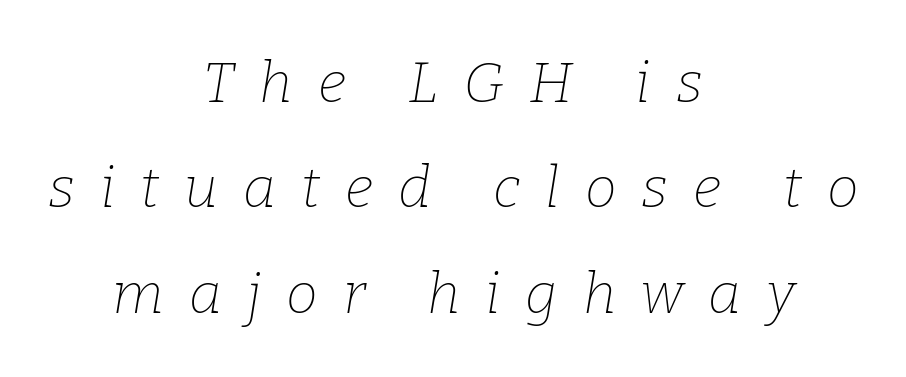
The image shows 57 px thin serif type, italic (leaning right); set centered, line spacing 1.85x, unusually wide letter spacing (+0.44 em), not underlined; low stroke contrast and a medium x-height.
